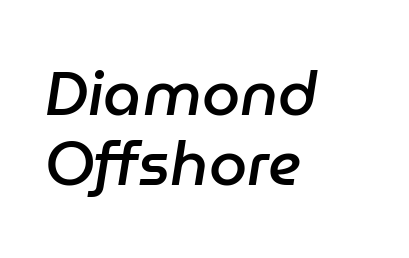
The image shows 61 px semibold type, italic (leaning right); set left-aligned, tight line spacing (1.14x), normal letter spacing, not underlined; low stroke contrast and a medium x-height.
